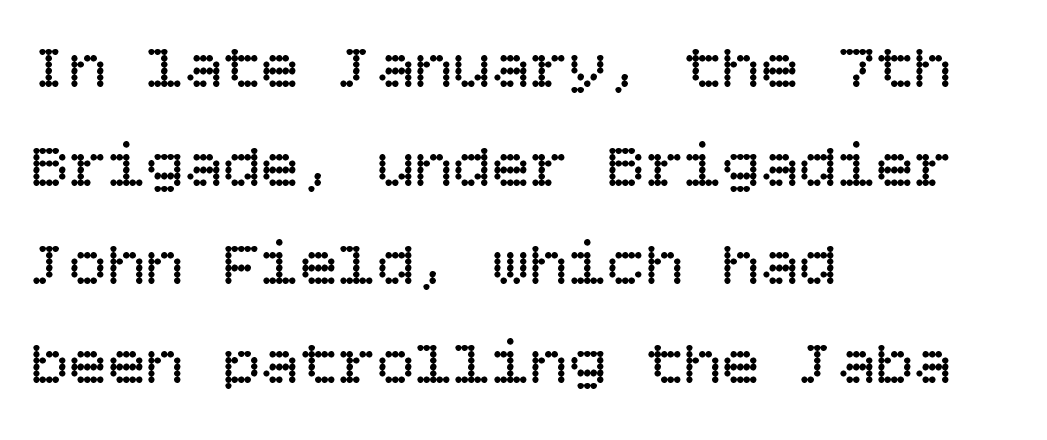
{"italic": "no", "bold": "no", "weight": "regular", "width": "normal", "stroke_contrast": "low", "x_height": "large", "underline": "no", "align": "left", "line_spacing": "normal", "line_spacing_ratio": 1.54, "letter_spacing": "normal", "letter_spacing_em": 0.0, "glyph_px": 64}
